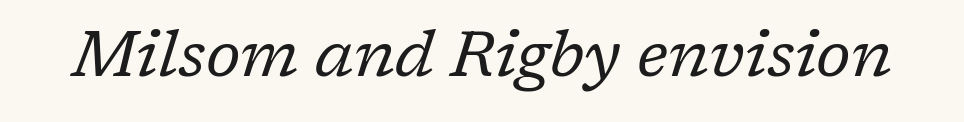
The image shows 65 px regular-weight serif type, italic (leaning right); set normal letter spacing, not underlined; low stroke contrast and a medium x-height.
